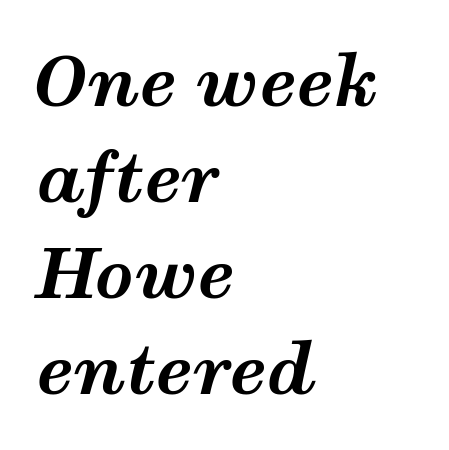
Q: Is the text bold? A: Yes.
Q: Is the text italic (slanted)? A: Yes, it leans right by about 12 degrees.
Q: Is the text underlined? A: No.
Q: How is the paragraph aligned? A: Left-aligned.
Q: Is the spacing between letters normal or unusually wide? A: Normal.
Q: Is the spacing between lines tight, normal or loose? A: Normal.
Q: Width (condensed, normal, or wide)? A: Wide.
Q: Stroke contrast? A: Medium.
Q: x-height? A: Medium.
Q: Monospaced? A: No.
